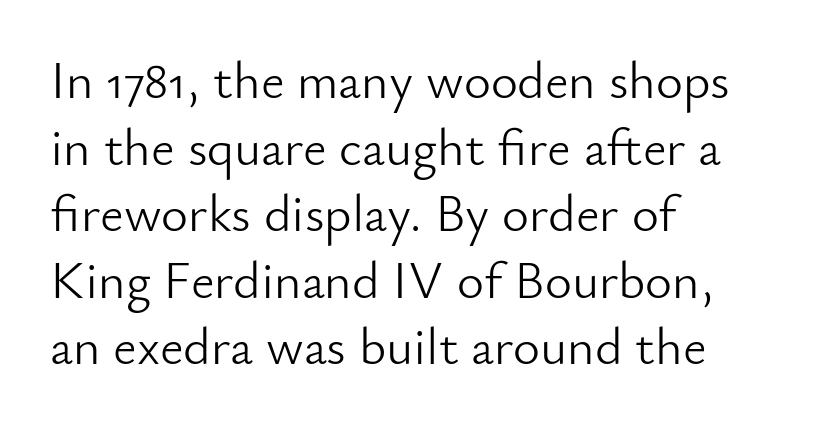
{"serif": "no", "italic": "no", "bold": "no", "weight": "light", "width": "normal", "stroke_contrast": "low", "x_height": "small", "monospaced": "no", "underline": "no", "align": "left", "line_spacing": "normal", "line_spacing_ratio": 1.28, "letter_spacing": "normal", "letter_spacing_em": 0.0, "glyph_px": 52}
